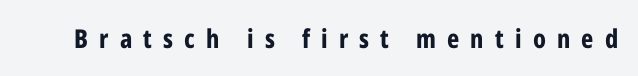
Between one letter and the next there's a generous, obvious gap. Each glyph is drawn with heavy, bold strokes. Has an underline been added? It has not. Every character sits straight up, as roman type does.
